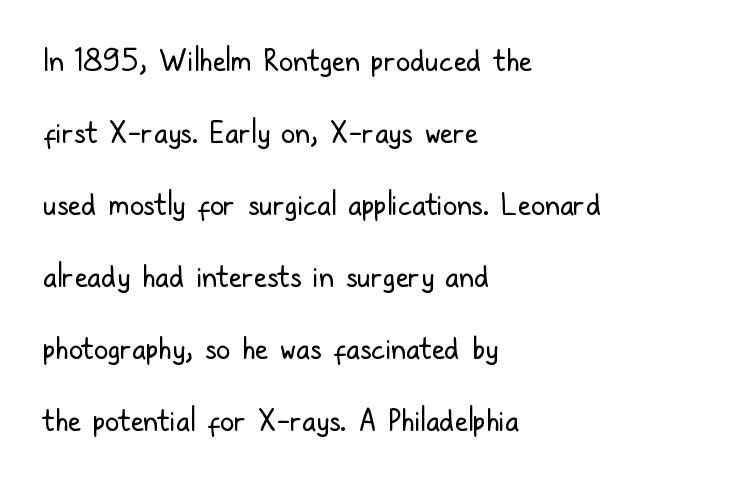
The line-height multiplier appears high, well above default. This is the regular roman posture of the typeface. Line starts are locked; line ends wander. A typesetter would label this face a sans. The characters are drawn with everyday or finer stroke widths.
